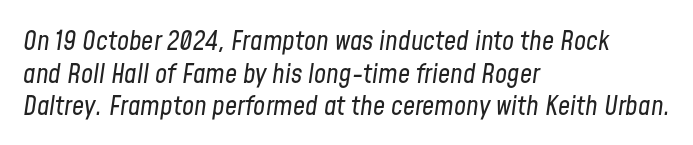
{"italic": "yes", "lean": "right", "slant_degrees": 8, "bold": "no", "underline": "no", "align": "left", "line_spacing_ratio": 1.21, "letter_spacing": "normal", "letter_spacing_em": 0.0, "glyph_px": 27}
